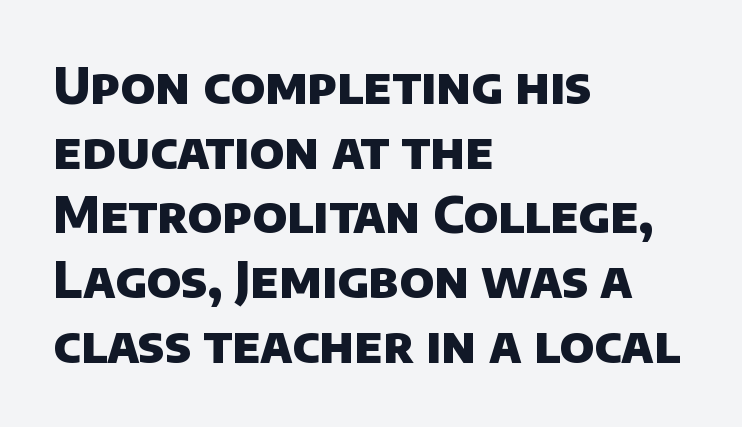
{"serif": "no", "bold": "yes", "weight": "heavy", "width": "normal", "stroke_contrast": "low", "x_height": "large", "monospaced": "no", "underline": "no", "align": "left", "line_spacing": "normal", "line_spacing_ratio": 1.32, "letter_spacing": "normal", "letter_spacing_em": 0.0, "glyph_px": 49}
